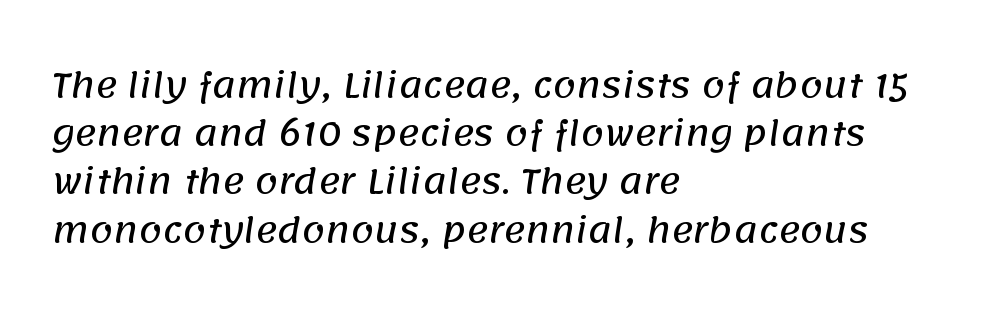
The image shows 33 px sans-serif type; set left-aligned, normal line spacing (1.46x), normal letter spacing, not underlined; low stroke contrast and a large x-height.
